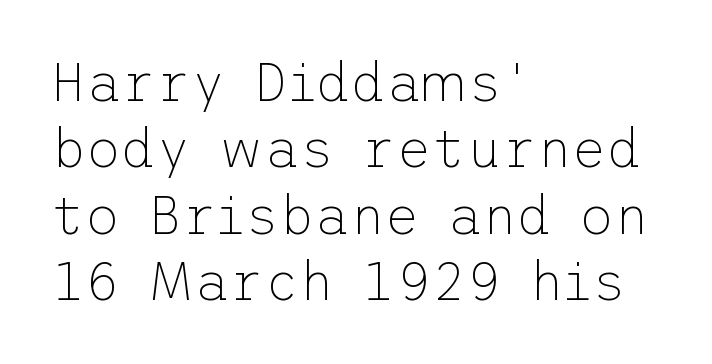
Q: Is the text bold? A: No.
Q: Is the text italic (slanted)? A: No, it is upright.
Q: Is the typeface a serif or a sans-serif typeface? A: Sans-serif.
Q: Is the text underlined? A: No.
Q: How is the paragraph aligned? A: Left-aligned.
Q: Is the spacing between letters normal or unusually wide? A: Normal.
Q: Width (condensed, normal, or wide)? A: Normal.
Q: Stroke contrast? A: Low.
Q: x-height? A: Medium.
